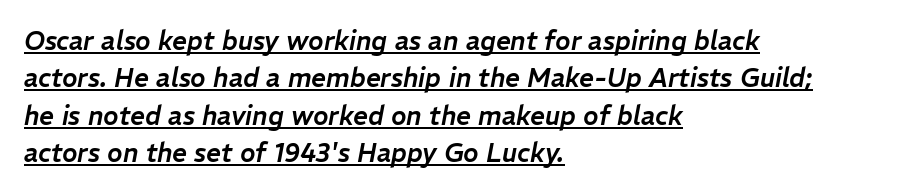
The image shows 26 px text type, italic (leaning right); set left-aligned, normal line spacing (1.44x), normal letter spacing, underlined.
